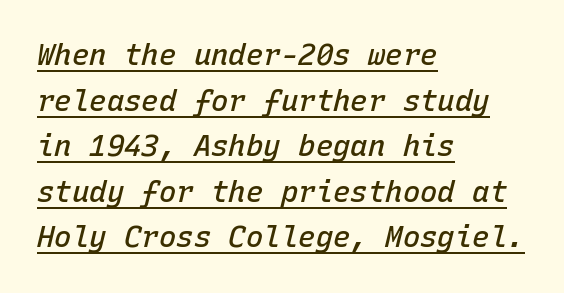
Q: Is the text bold? A: Semi-bold.
Q: Is the text italic (slanted)? A: Yes, it leans right by about 15 degrees.
Q: Is the text underlined? A: Yes.
Q: How is the paragraph aligned? A: Left-aligned.
Q: Is the spacing between letters normal or unusually wide? A: Normal.
Q: Is the spacing between lines tight, normal or loose? A: Normal.
Q: Width (condensed, normal, or wide)? A: Normal.
Q: Stroke contrast? A: Low.
Q: x-height? A: Medium.
Q: Monospaced? A: Yes.
